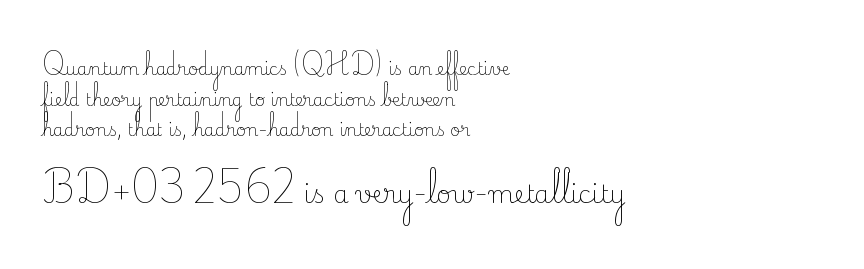
Q: Is the text bold? A: No.
Q: Is the text italic (slanted)? A: No, it is upright.
Q: Is the text underlined? A: No.
Q: How is the paragraph aligned? A: Left-aligned.
Q: Is the spacing between letters normal or unusually wide? A: Normal.
Q: Which block of text is set in a larger size, the first (top) or the second (bottom)? A: The second (bottom) one.
